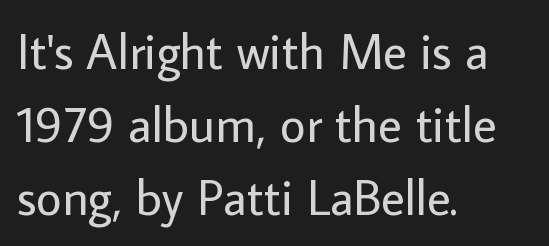
The image shows 50 px regular-weight sans-serif type, upright; set left-aligned, normal line spacing (1.46x), normal letter spacing, not underlined; low stroke contrast and a medium x-height.
